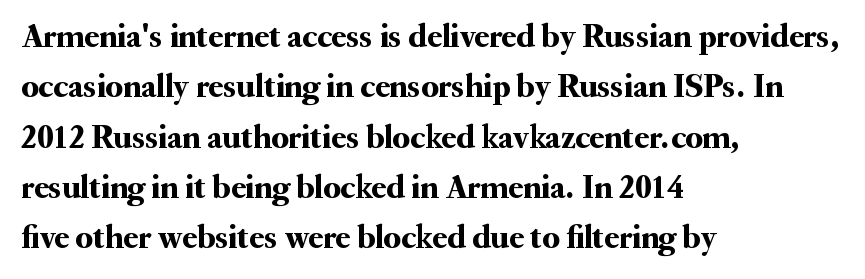
{"serif": "yes", "italic": "no", "width": "normal", "stroke_contrast": "medium", "x_height": "small", "monospaced": "no", "underline": "no", "align": "left", "line_spacing": "normal", "line_spacing_ratio": 1.48, "letter_spacing": "normal", "letter_spacing_em": 0.0, "glyph_px": 34}
